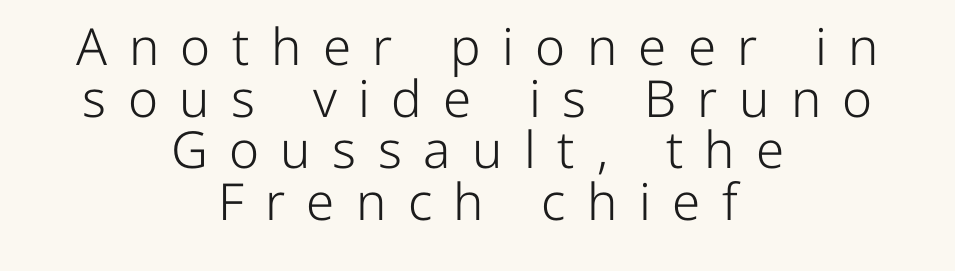
Q: Is the text bold? A: No.
Q: Is the text italic (slanted)? A: No, it is upright.
Q: Is the typeface a serif or a sans-serif typeface? A: Sans-serif.
Q: Is the text underlined? A: No.
Q: How is the paragraph aligned? A: Centered.
Q: Is the spacing between letters normal or unusually wide? A: Unusually wide.
Q: Is the spacing between lines tight, normal or loose? A: Tight.
Q: Width (condensed, normal, or wide)? A: Normal.
Q: Stroke contrast? A: Low.
Q: x-height? A: Medium.
Q: Monospaced? A: No.
